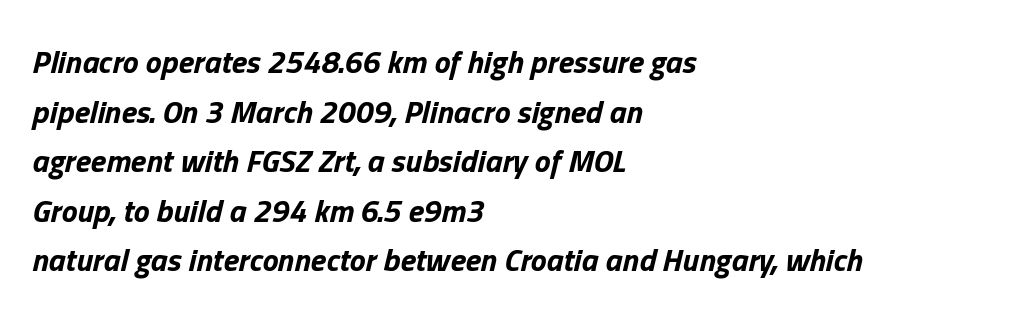
Q: Is the text bold? A: Yes.
Q: Is the text italic (slanted)? A: Yes, it leans right by about 13 degrees.
Q: Is the text underlined? A: No.
Q: How is the paragraph aligned? A: Left-aligned.
Q: Is the spacing between letters normal or unusually wide? A: Normal.
Q: Is the spacing between lines tight, normal or loose? A: Normal.
Q: Width (condensed, normal, or wide)? A: Normal.
Q: Stroke contrast? A: Low.
Q: x-height? A: Medium.
Q: Monospaced? A: No.
